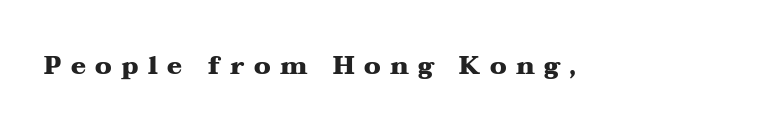
Notice how thick the strokes are: this is what a full bold looks like. The lettering stays uniformly vertical, giving the passage a roman look. Unmarked baselines from the first word to the last. Each word looks stretched out because of the extra space between its letters.
